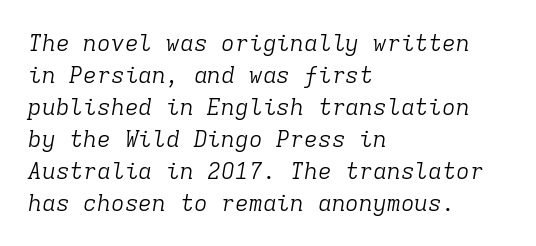
Q: Is the text bold? A: No.
Q: Is the text italic (slanted)? A: Yes, it leans right by about 9 degrees.
Q: Is the text underlined? A: No.
Q: How is the paragraph aligned? A: Left-aligned.
Q: Is the spacing between letters normal or unusually wide? A: Normal.
Q: Is the spacing between lines tight, normal or loose? A: Normal.
